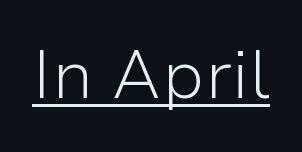
{"serif": "no", "italic": "no", "bold": "no", "weight": "light", "width": "normal", "stroke_contrast": "low", "x_height": "medium", "monospaced": "no", "underline": "yes", "letter_spacing": "normal", "letter_spacing_em": 0.0, "glyph_px": 67}
